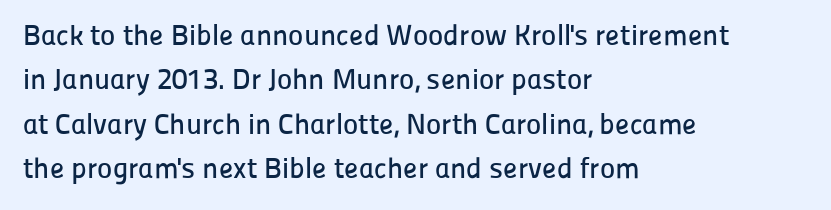
Posture: straight, roman, zero tilt. All the whitespace from short lines collects on the right. Bare-footed words on every line. Summary of vertical rhythm: regular, with standard interline spacing. Looks like regular typesetting: each glyph gets only the width it needs.
